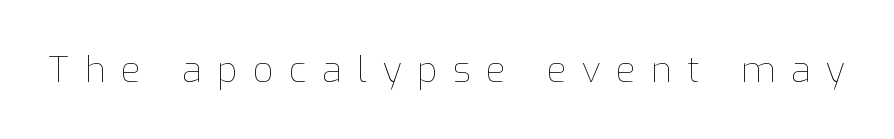
{"italic": "no", "bold": "no", "weight": "thin", "width": "normal", "stroke_contrast": "low", "x_height": "medium", "monospaced": "no", "underline": "no", "letter_spacing": "wide", "letter_spacing_em": 0.43, "glyph_px": 36}
